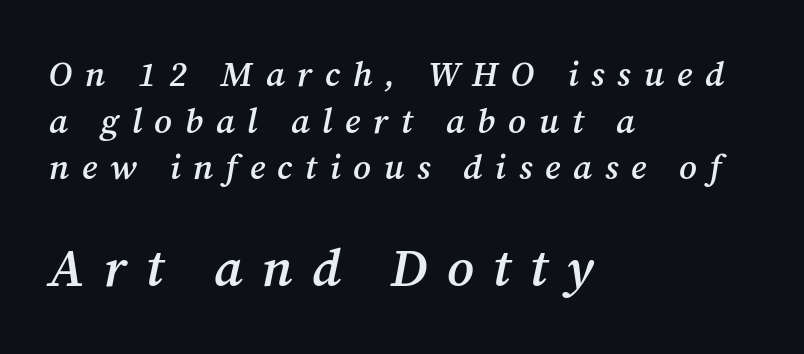
One-word summary of the alignment: left. This block has exactly the height ordinary leading produces. Emphasis-style slanted type is in use. Check the space under the baseline: it is left empty. Yep, those are serifs on the letters. A typesetter would call this heavily tracked-out type.
